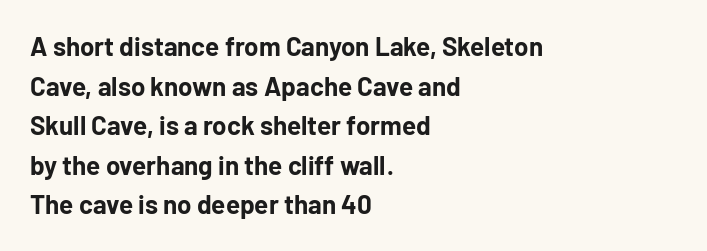
Q: Is the text bold? A: Yes.
Q: Is the text italic (slanted)? A: No, it is upright.
Q: Is the text underlined? A: No.
Q: How is the paragraph aligned? A: Left-aligned.
Q: Is the spacing between letters normal or unusually wide? A: Normal.
Q: Is the spacing between lines tight, normal or loose? A: Normal.
